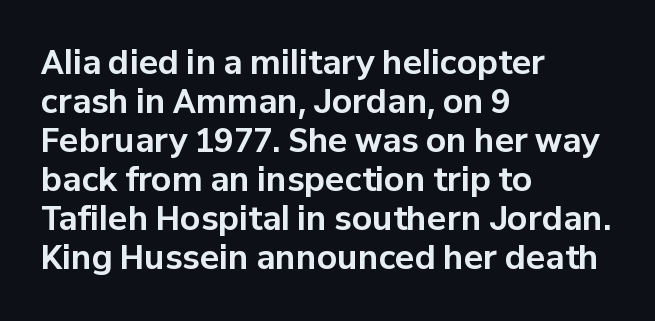
Casual observation: everything's shoved over to the left. Looks like regular typesetting: each glyph gets only the width it needs. Typographically, this falls in the sans-serif category. This is heavy type, rendered in bold. Every stem runs plumb, perpendicular to the baseline. Glance below the letters and you will spot only blank space.
